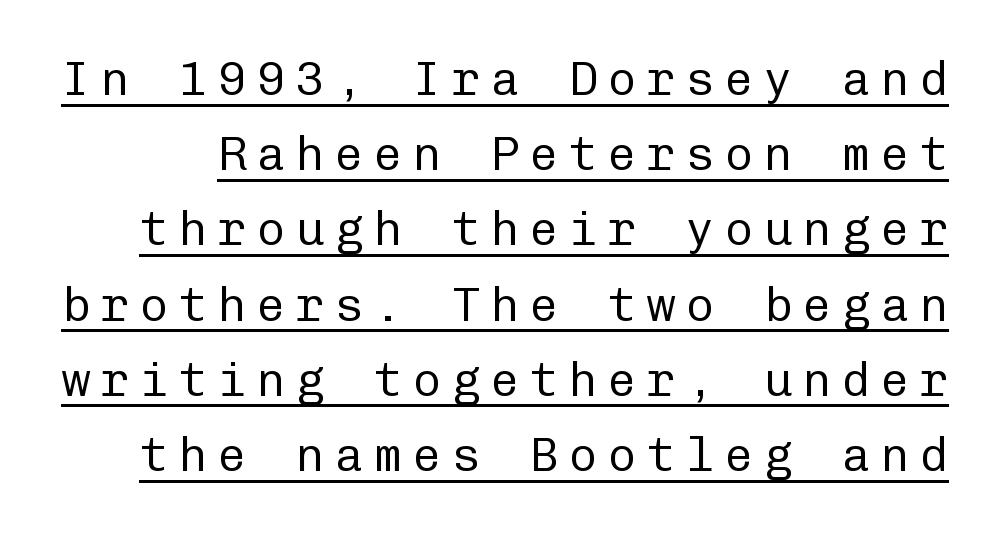
Emphasis is given by a line drawn under the lettering. Every character here occupies the same horizontal width, giving the sample a typewriter-like rhythm. The tracking reads as deliberately expanded to a designer's eye. The weight tops out at a normal text grade.
